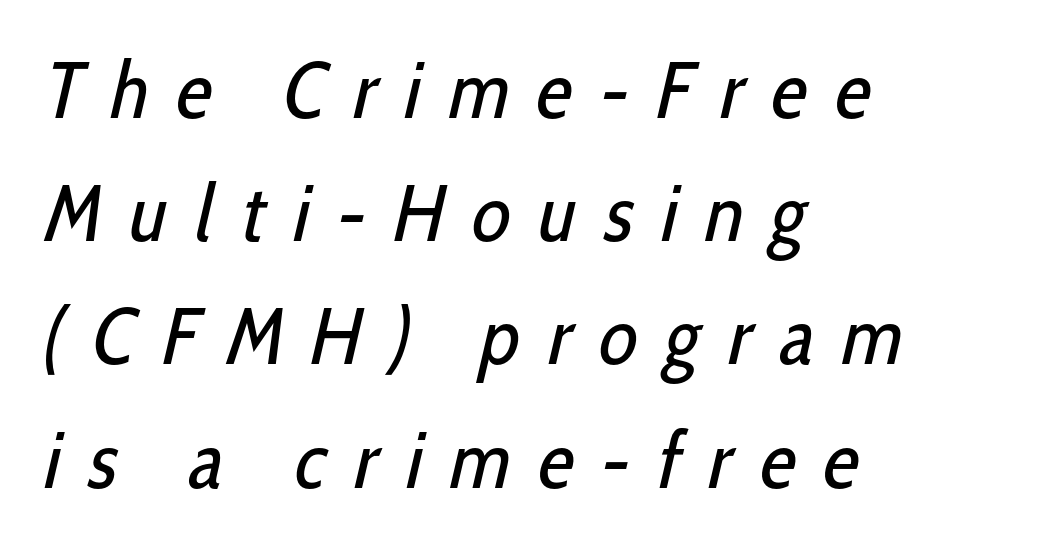
{"serif": "no", "bold": "no", "weight": "regular", "width": "condensed", "stroke_contrast": "low", "x_height": "medium", "monospaced": "no", "underline": "no", "align": "left", "line_spacing": "normal", "line_spacing_ratio": 1.54, "letter_spacing": "wide", "letter_spacing_em": 0.35, "glyph_px": 80}
